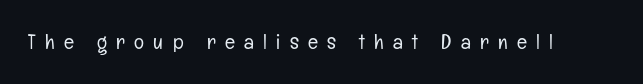
Type without underlining. Vertical strokes here are truly vertical. Stroke mass is kept to a normal reading level or below. The line texture is sparse and dotted thanks to wide tracking.
